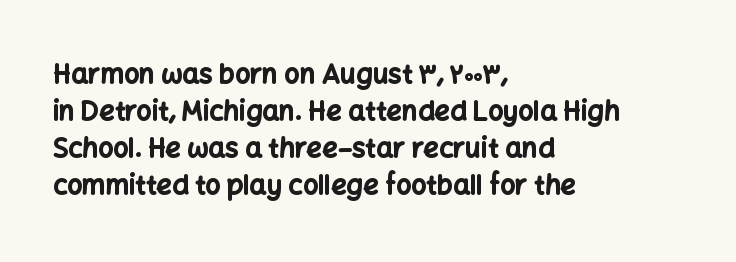
The image shows 27 px bold type, upright; set left-aligned, normal line spacing (1.37x), normal letter spacing, not underlined.
